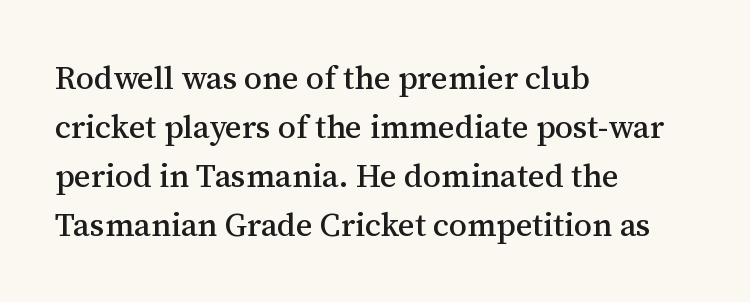
Q: Is the text italic (slanted)? A: No, it is upright.
Q: Is the typeface a serif or a sans-serif typeface? A: Serif.
Q: Is the text underlined? A: No.
Q: How is the paragraph aligned? A: Left-aligned.
Q: Is the spacing between letters normal or unusually wide? A: Normal.
Q: Is the spacing between lines tight, normal or loose? A: Normal.
Q: Width (condensed, normal, or wide)? A: Normal.
Q: Stroke contrast? A: Medium.
Q: x-height? A: Medium.
Q: Monospaced? A: No.
